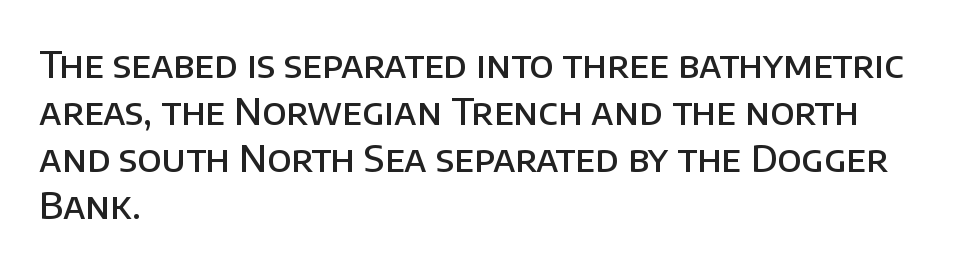
{"serif": "no", "italic": "no", "bold": "semi", "weight": "semibold", "width": "normal", "stroke_contrast": "low", "x_height": "large", "monospaced": "no", "underline": "no", "align": "left", "line_spacing": "normal", "line_spacing_ratio": 1.27, "letter_spacing": "normal", "letter_spacing_em": 0.0, "glyph_px": 37}
